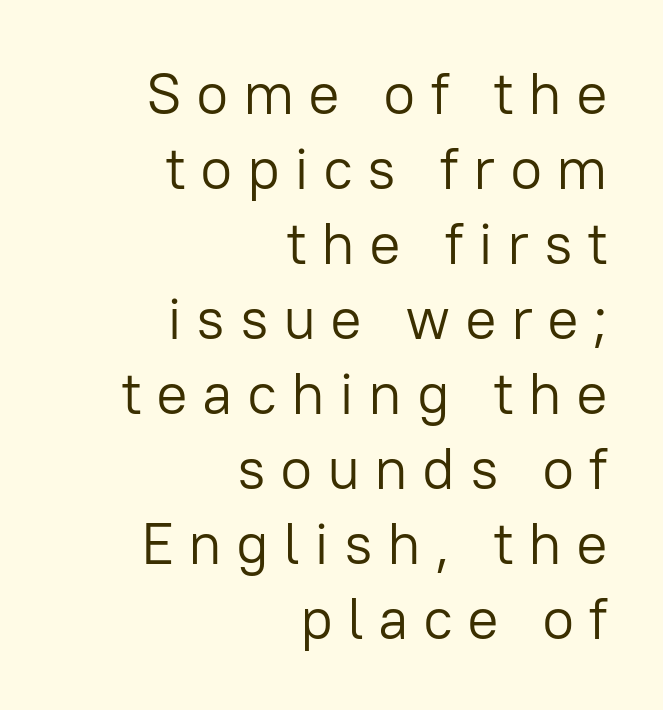
{"serif": "no", "italic": "no", "bold": "no", "weight": "light", "width": "normal", "stroke_contrast": "low", "x_height": "medium", "monospaced": "no", "underline": "no", "align": "right", "line_spacing": "normal", "line_spacing_ratio": 1.27, "letter_spacing": "wide", "letter_spacing_em": 0.24, "glyph_px": 59}
